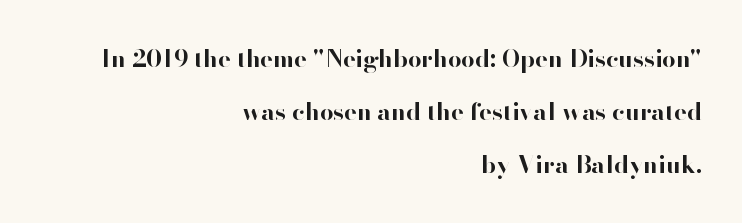
The image shows 24 px bold type, upright; set right-aligned, loose line spacing (2.2x), normal letter spacing, not underlined.
